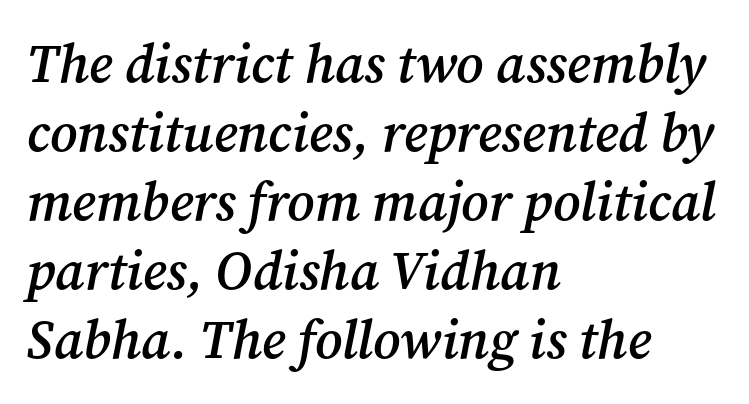
{"serif": "yes", "italic": "yes", "lean": "right", "slant_degrees": 12, "bold": "semi", "weight": "semibold", "width": "normal", "stroke_contrast": "medium", "x_height": "medium", "monospaced": "no", "underline": "no", "align": "left", "line_spacing": "normal", "line_spacing_ratio": 1.28, "letter_spacing": "normal", "letter_spacing_em": 0.0, "glyph_px": 54}
